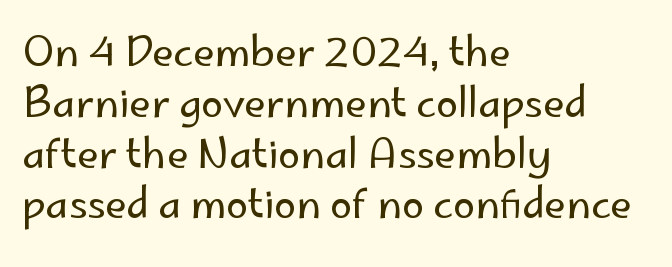
If you drew a ruler down the left edge, every line would touch it. The passage shown is typed in a proportional face where columns would drift. The lines sit at an ordinary, default distance from one another. Nobody drew a line under any word here.
